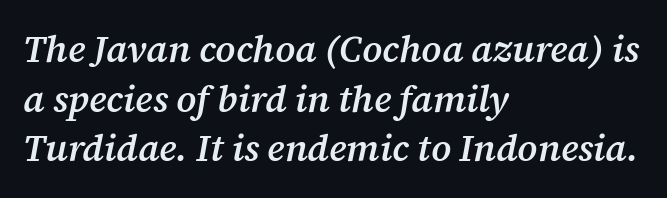
{"serif": "yes", "italic": "yes", "lean": "right", "slant_degrees": 12, "bold": "semi", "weight": "semibold", "width": "normal", "stroke_contrast": "medium", "x_height": "medium", "monospaced": "no", "underline": "no", "align": "left", "line_spacing": "normal", "line_spacing_ratio": 1.34, "letter_spacing": "normal", "letter_spacing_em": 0.0, "glyph_px": 37}
